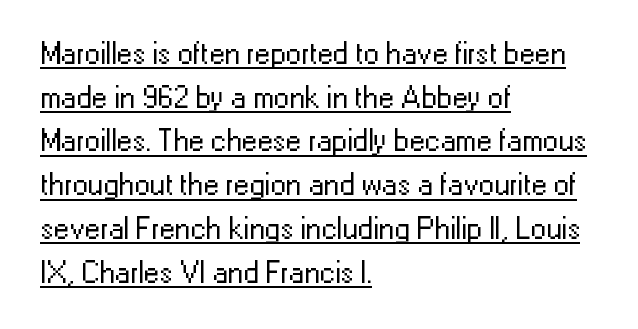
{"serif": "no", "italic": "no", "bold": "no", "weight": "regular", "width": "normal", "stroke_contrast": "low", "x_height": "medium", "monospaced": "no", "underline": "yes", "align": "left", "line_spacing": "normal", "line_spacing_ratio": 1.41, "letter_spacing": "normal", "letter_spacing_em": 0.0, "glyph_px": 31}
